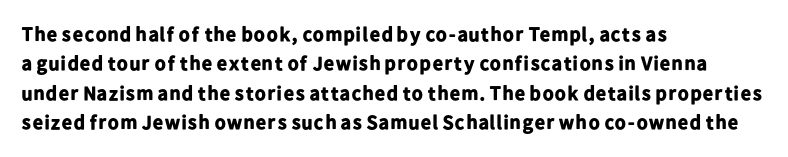
The image shows 20 px bold type, upright; set left-aligned, normal line spacing (1.47x), normal letter spacing, not underlined.
